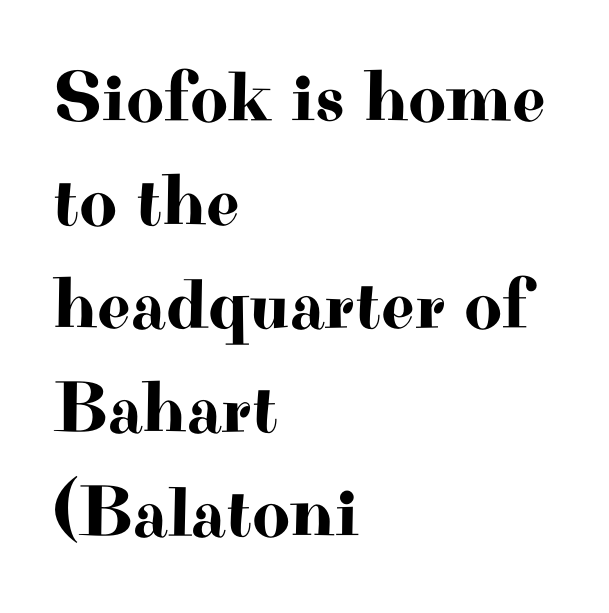
The image shows 73 px wide serif type, upright; set left-aligned, normal line spacing (1.42x), normal letter spacing, not underlined; high stroke contrast and a small x-height.
